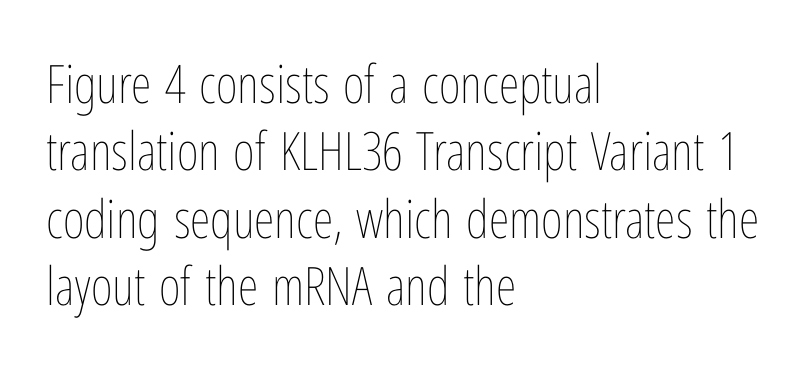
{"italic": "no", "bold": "no", "weight": "thin", "width": "condensed", "stroke_contrast": "low", "x_height": "medium", "monospaced": "no", "underline": "no", "align": "left", "line_spacing": "normal", "line_spacing_ratio": 1.27, "letter_spacing": "normal", "letter_spacing_em": 0.0, "glyph_px": 53}
